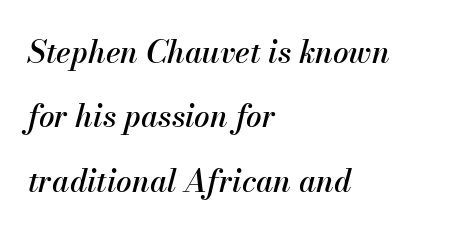
Q: Is the text italic (slanted)? A: Yes, it leans right by about 13 degrees.
Q: Is the text underlined? A: No.
Q: How is the paragraph aligned? A: Left-aligned.
Q: Is the spacing between letters normal or unusually wide? A: Normal.
Q: Is the spacing between lines tight, normal or loose? A: Loose.
Q: Width (condensed, normal, or wide)? A: Normal.
Q: Stroke contrast? A: Medium.
Q: x-height? A: Small.
Q: Monospaced? A: No.
